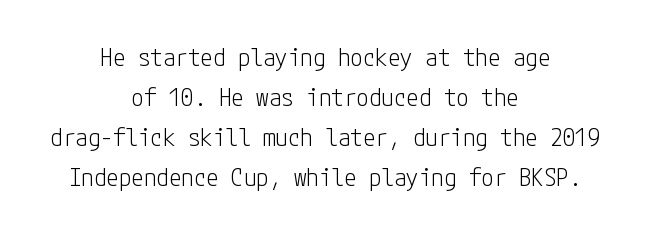
The image shows 25 px text type, upright; set centered, normal line spacing (1.6x), normal letter spacing, not underlined.
